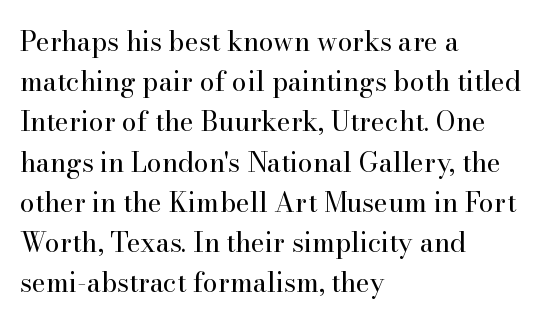
The paragraph shown leans on its left margin. Has an underline been added? It has not. The font's upright variant was chosen for this text. The cut favours lightness, reaching ordinary text weight at its darkest.
